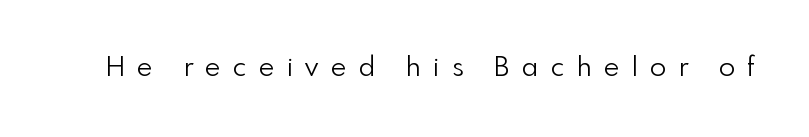
{"italic": "no", "bold": "no", "underline": "no", "letter_spacing": "wide", "letter_spacing_em": 0.45, "glyph_px": 27}
